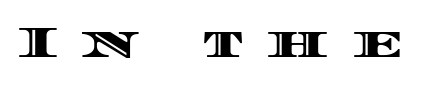
The image shows 44 px wide type, upright; set unusually wide letter spacing (+0.48 em), not underlined; a large x-height.
